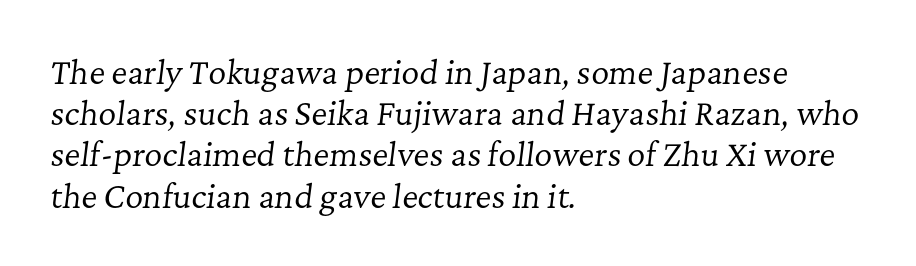
The image shows 31 px regular-weight serif type, italic (leaning right); set left-aligned, normal line spacing (1.33x), normal letter spacing, not underlined; low stroke contrast and a medium x-height.
